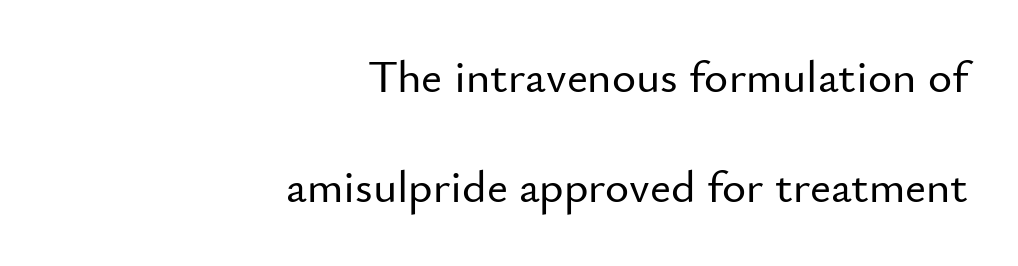
{"serif": "no", "italic": "no", "width": "normal", "stroke_contrast": "low", "x_height": "small", "monospaced": "no", "underline": "no", "align": "right", "line_spacing": "loose", "line_spacing_ratio": 2.39, "letter_spacing": "normal", "letter_spacing_em": 0.0, "glyph_px": 46}
